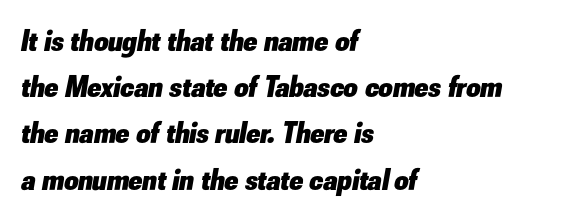
{"italic": "yes", "lean": "right", "slant_degrees": 10, "bold": "yes", "weight": "heavy", "width": "normal", "stroke_contrast": "low", "x_height": "small", "monospaced": "no", "underline": "no", "align": "left", "line_spacing": "normal", "line_spacing_ratio": 1.49, "letter_spacing": "normal", "letter_spacing_em": 0.0, "glyph_px": 31}
